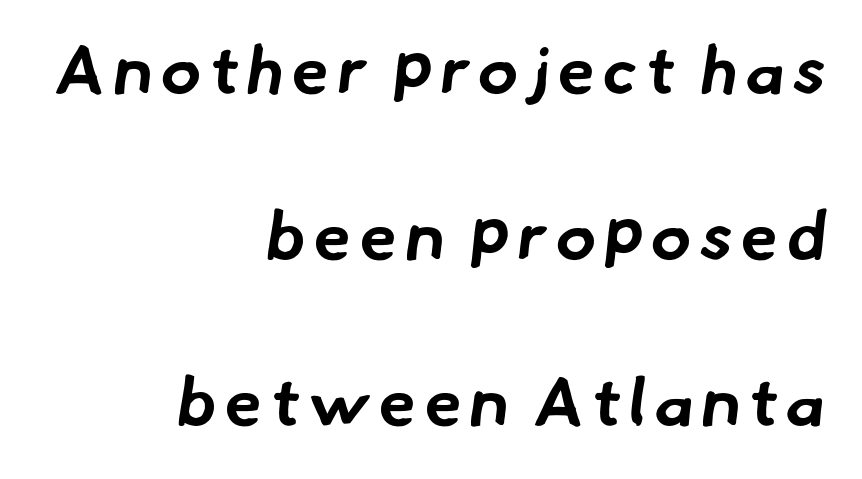
Q: Is the text bold? A: Yes.
Q: Is the typeface a serif or a sans-serif typeface? A: Sans-serif.
Q: Is the text underlined? A: No.
Q: How is the paragraph aligned? A: Right-aligned.
Q: Is the spacing between lines tight, normal or loose? A: Loose.
Q: Width (condensed, normal, or wide)? A: Normal.
Q: Stroke contrast? A: Low.
Q: x-height? A: Small.
Q: Monospaced? A: No.
